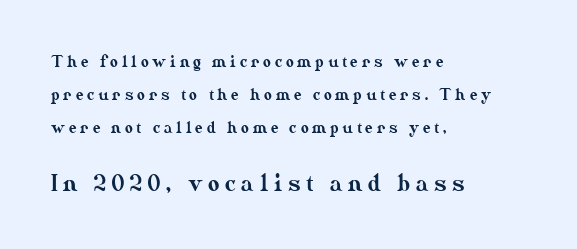
Casual observation: everything's shoved over to the left. Spacing between characters has been opened up far beyond the box default. Descenders hang freely into open space. Quick note: not italic, upright. Larger block? The one below; the one above is distinctly smaller.
